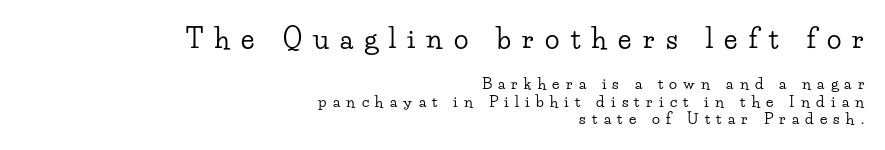
The image shows 27 px text type, upright; set right-aligned, line spacing 1.17x, unusually wide letter spacing (+0.42 em), not underlined; the first (top) block is 1.8x larger.
